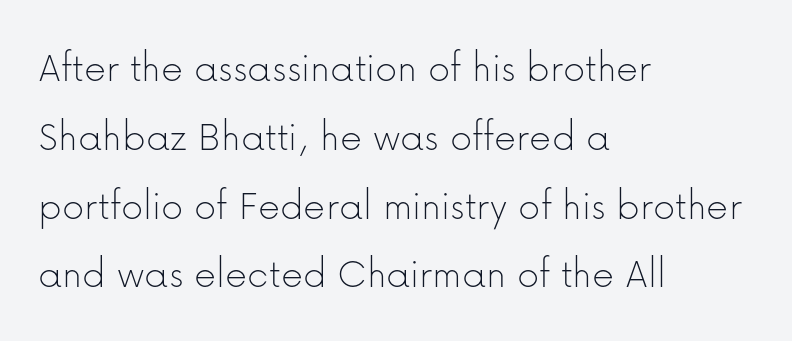
A sans-serif font was chosen for this passage. The gaps between neighbouring characters are ordinary and unremarkable. Posture: upright roman. The gap between lines stays unmarked. Note the varied advance widths — an 'i' is clearly narrower than an 'm'.
